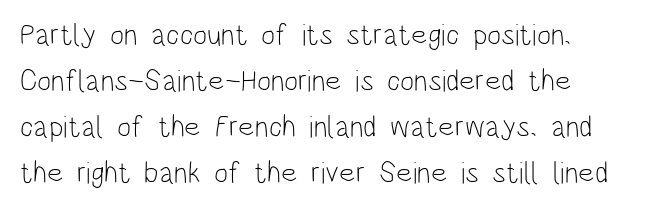
Q: Is the text bold? A: No.
Q: Is the text italic (slanted)? A: No, it is upright.
Q: Is the typeface a serif or a sans-serif typeface? A: Sans-serif.
Q: Is the text underlined? A: No.
Q: Is the spacing between letters normal or unusually wide? A: Normal.
Q: Is the spacing between lines tight, normal or loose? A: Normal.
Q: Width (condensed, normal, or wide)? A: Condensed.
Q: Stroke contrast? A: Low.
Q: x-height? A: Large.
Q: Monospaced? A: No.
